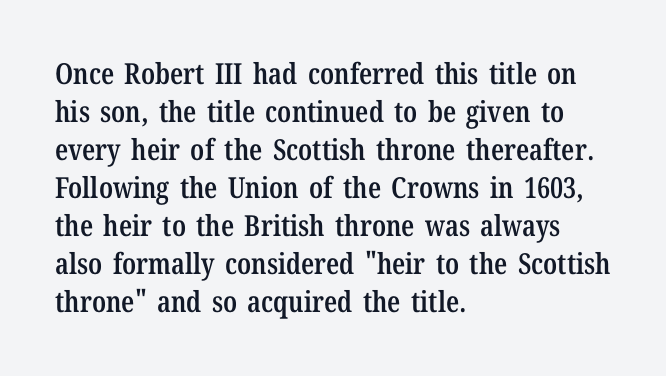
Q: Is the text bold? A: Semi-bold.
Q: Is the text italic (slanted)? A: No, it is upright.
Q: Is the typeface a serif or a sans-serif typeface? A: Serif.
Q: Is the text underlined? A: No.
Q: How is the paragraph aligned? A: Left-aligned.
Q: Is the spacing between letters normal or unusually wide? A: Normal.
Q: Is the spacing between lines tight, normal or loose? A: Normal.
Q: Width (condensed, normal, or wide)? A: Condensed.
Q: Stroke contrast? A: Low.
Q: x-height? A: Medium.
Q: Monospaced? A: No.
